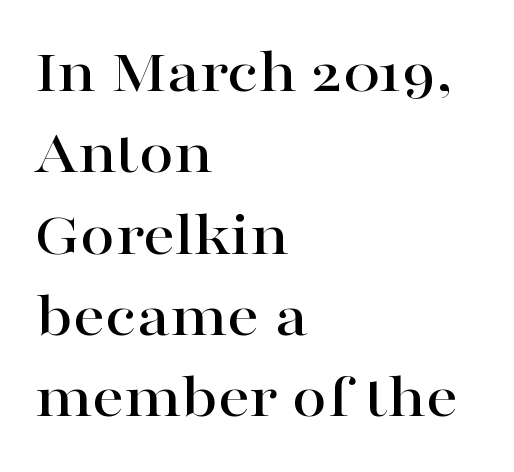
Q: Is the text italic (slanted)? A: No, it is upright.
Q: Is the typeface a serif or a sans-serif typeface? A: Serif.
Q: Is the text underlined? A: No.
Q: How is the paragraph aligned? A: Left-aligned.
Q: Is the spacing between letters normal or unusually wide? A: Normal.
Q: Is the spacing between lines tight, normal or loose? A: Normal.
Q: Width (condensed, normal, or wide)? A: Wide.
Q: Stroke contrast? A: High.
Q: x-height? A: Medium.
Q: Monospaced? A: No.
